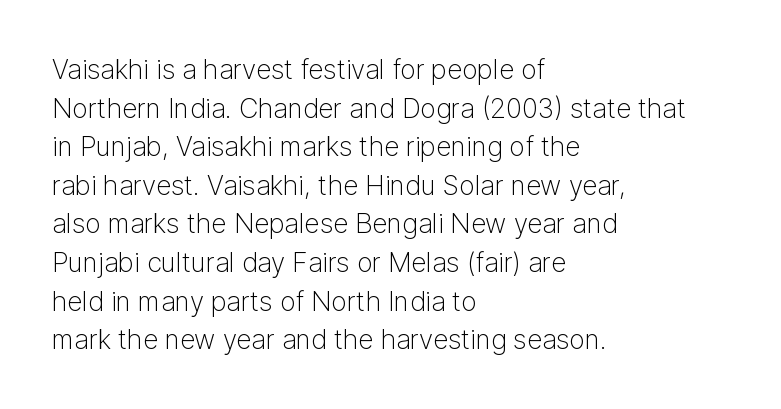
The image shows 27 px text type, upright; set left-aligned, normal line spacing (1.43x), normal letter spacing, not underlined.
